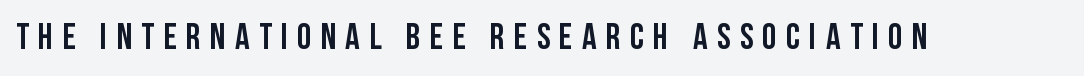
{"serif": "no", "italic": "no", "width": "condensed", "stroke_contrast": "low", "x_height": "large", "monospaced": "no", "underline": "no", "letter_spacing": "wide", "letter_spacing_em": 0.26, "glyph_px": 36}
